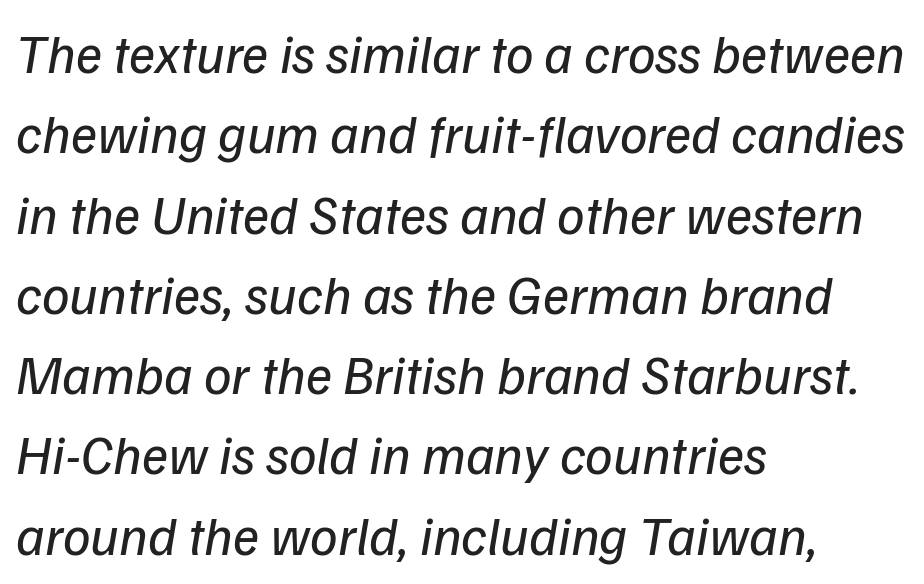
The face used here is rendered with its standard letterfit. These lines are composed in type without serifs. These lines are set flush left with a ragged right edge. On a weight scale, this lands at 450 or below. The passage shown is typed in a proportional face where columns would drift. Words float on clear page, feet unadorned.
